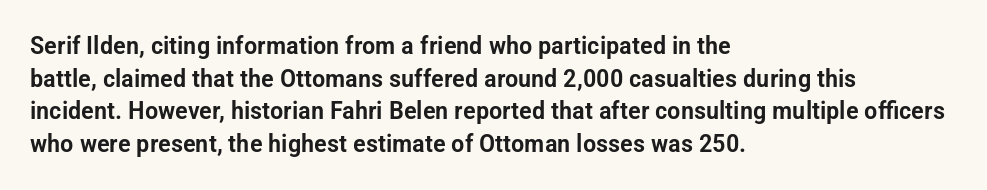
The tracking reads as untouched default to a designer's eye. Has an underline been added? It has not. Where is the straight margin? On the left. A typesetter would call this leading conventional body-copy spacing.
